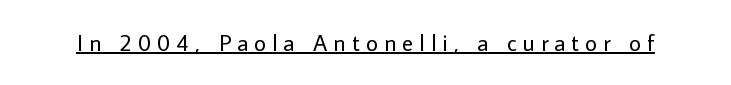
The image shows 23 px text type, upright; set unusually wide letter spacing (+0.27 em), underlined.
